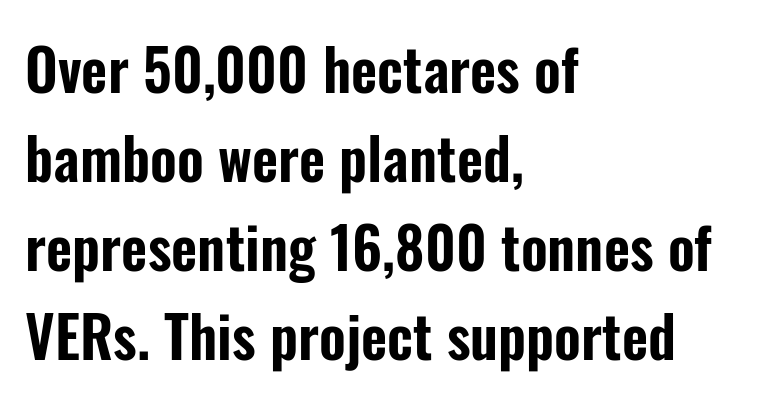
Q: Is the text italic (slanted)? A: No, it is upright.
Q: Is the typeface a serif or a sans-serif typeface? A: Sans-serif.
Q: Is the text underlined? A: No.
Q: How is the paragraph aligned? A: Left-aligned.
Q: Is the spacing between letters normal or unusually wide? A: Normal.
Q: Is the spacing between lines tight, normal or loose? A: Normal.
Q: Width (condensed, normal, or wide)? A: Condensed.
Q: Stroke contrast? A: Low.
Q: x-height? A: Medium.
Q: Monospaced? A: No.
